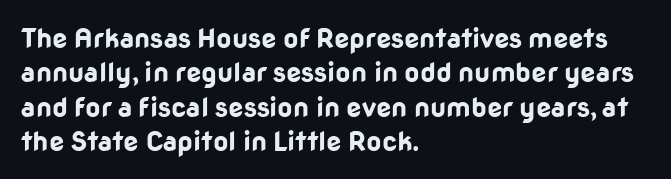
A typesetter would mark this as roman, not italic. Does the copy run flush right? No — it runs flush left. These words are printed bold, with thick strokes throughout. Successive baselines arrive at the customary interval. Caption: standard tracking, unaltered.
